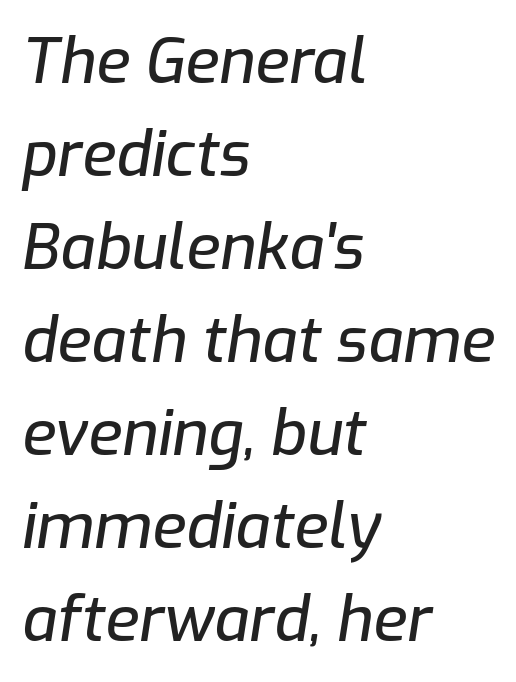
{"italic": "yes", "lean": "right", "slant_degrees": 9, "width": "normal", "stroke_contrast": "low", "x_height": "medium", "monospaced": "no", "underline": "no", "align": "left", "line_spacing": "normal", "line_spacing_ratio": 1.5, "letter_spacing": "normal", "letter_spacing_em": 0.0, "glyph_px": 62}
